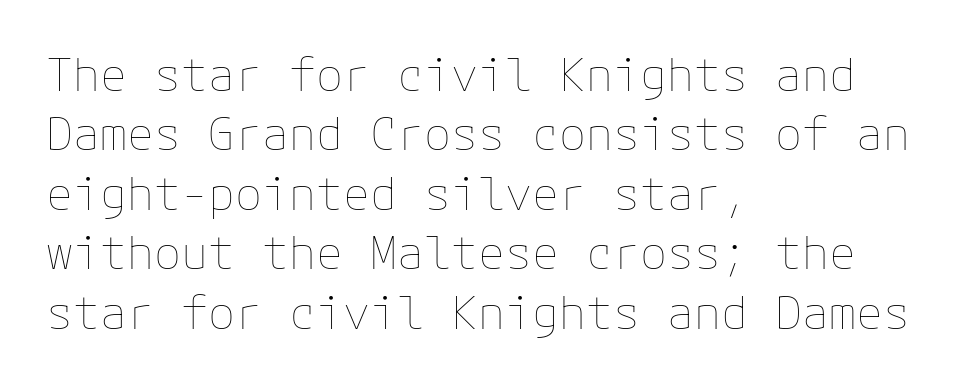
The image shows 45 px thin type, upright; set left-aligned, normal line spacing (1.32x), normal letter spacing, not underlined; low stroke contrast and a medium x-height.
